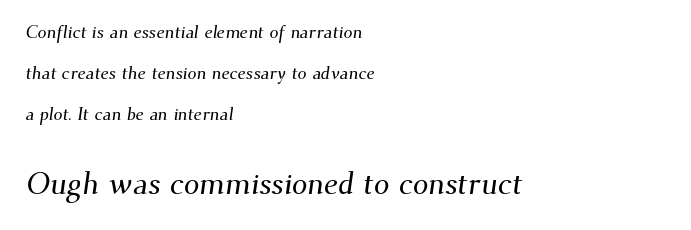
Q: Is the typeface a serif or a sans-serif typeface? A: Serif.
Q: Is the text underlined? A: No.
Q: How is the paragraph aligned? A: Left-aligned.
Q: Is the spacing between letters normal or unusually wide? A: Normal.
Q: Is the spacing between lines tight, normal or loose? A: Loose.
Q: Which block of text is set in a larger size, the first (top) or the second (bottom)? A: The second (bottom) one.
Q: Width (condensed, normal, or wide)? A: Normal.
Q: Stroke contrast? A: Medium.
Q: x-height? A: Small.
Q: Monospaced? A: No.
